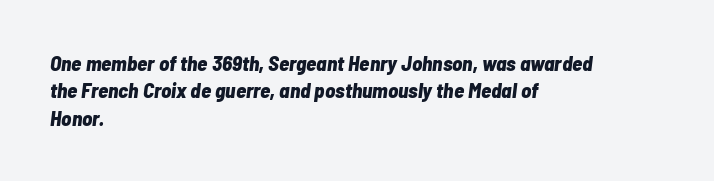
Normally led — the rows are evenly, conventionally spaced. Italic: yes, the glyphs are oblique. Just letters on the line, the space beneath them empty. One-word summary of the alignment: left.
